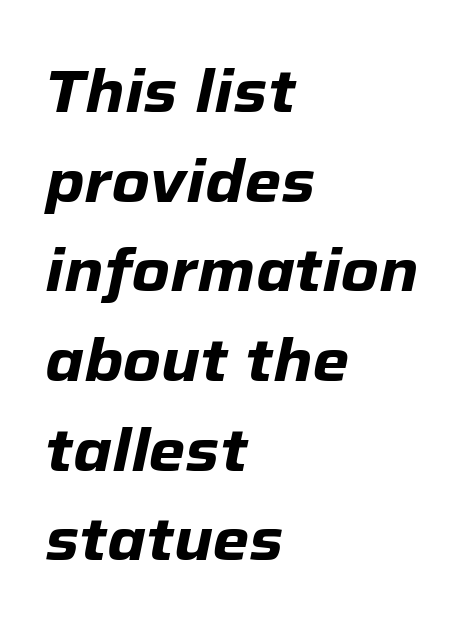
{"italic": "yes", "lean": "right", "slant_degrees": 12, "bold": "yes", "weight": "heavy", "width": "normal", "stroke_contrast": "low", "x_height": "medium", "monospaced": "no", "underline": "no", "align": "left", "line_spacing": "normal", "line_spacing_ratio": 1.52, "letter_spacing": "normal", "letter_spacing_em": 0.0, "glyph_px": 59}
